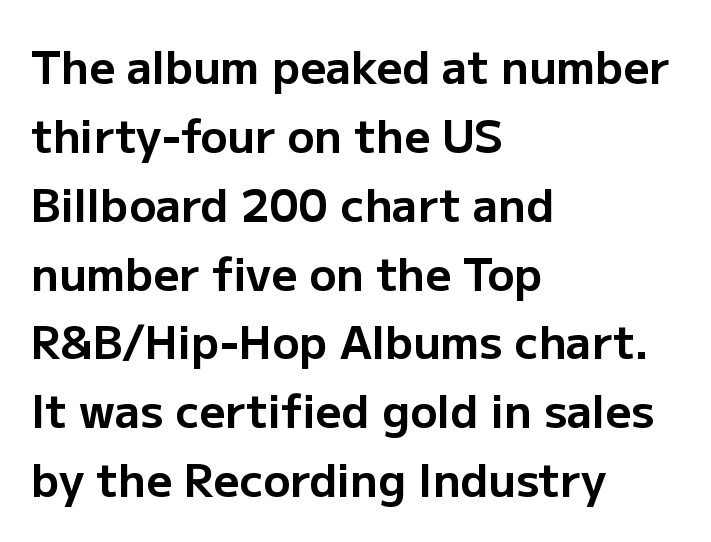
This sample uses plain, unmodified letter spacing. I'd describe the lettering as bold — thick and assertive. Examine the stroke ends and you'll find no serifs. Ascenders rise straight up at ninety degrees. One glance says typical: line gaps are just what's usual. Clear beneath every line of the passage.
